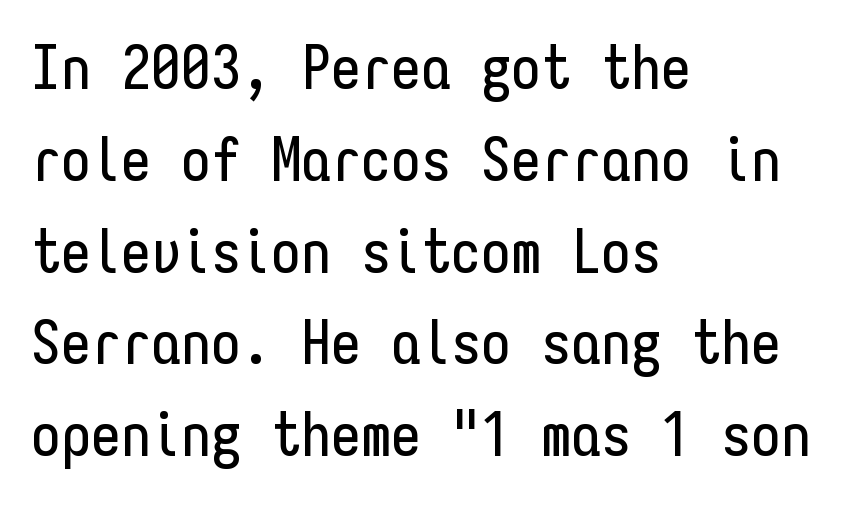
{"serif": "no", "italic": "no", "width": "condensed", "stroke_contrast": "low", "x_height": "medium", "monospaced": "yes", "underline": "no", "align": "left", "line_spacing": "normal", "line_spacing_ratio": 1.53, "letter_spacing": "normal", "letter_spacing_em": 0.0, "glyph_px": 60}
